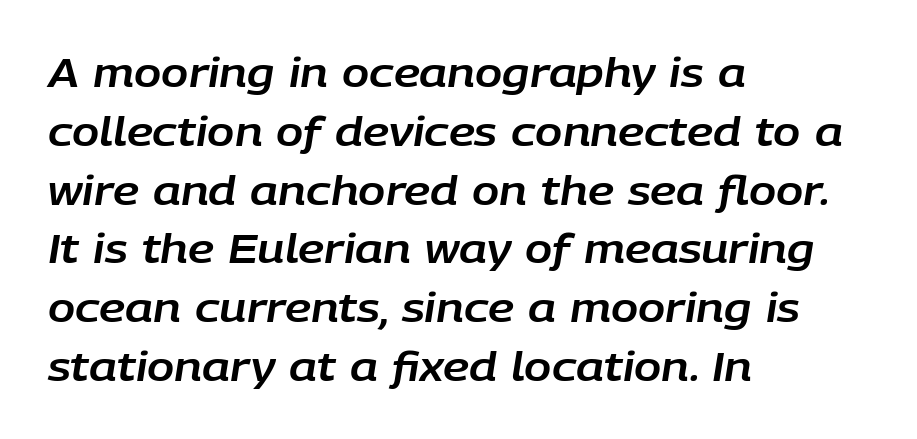
Honestly, the row spacing looks completely unremarkable. Looks like regular typesetting: each glyph gets only the width it needs. This sample uses plain, unmodified letter spacing. There's an unmistakable incline to the writing here. Descender tails drop into unmarked territory. Notice how the passage keeps a crisp vertical edge on the left only.
